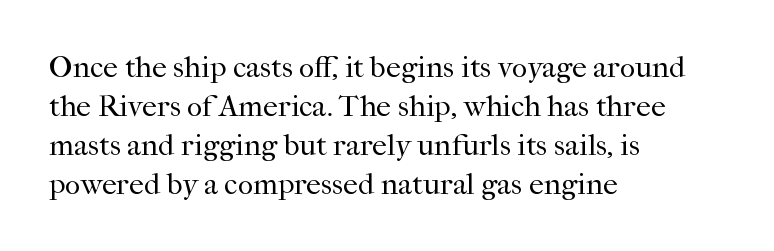
{"serif": "yes", "italic": "no", "bold": "no", "weight": "regular", "width": "normal", "stroke_contrast": "high", "x_height": "medium", "monospaced": "no", "underline": "no", "align": "left", "line_spacing": "normal", "line_spacing_ratio": 1.3, "letter_spacing": "normal", "letter_spacing_em": 0.0, "glyph_px": 30}
